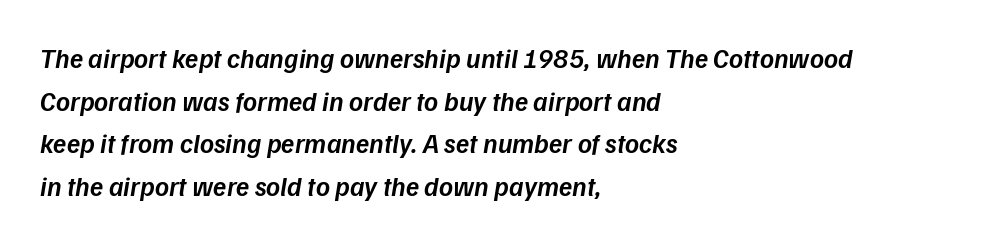
{"italic": "yes", "lean": "right", "slant_degrees": 9, "bold": "semi", "underline": "no", "align": "left", "line_spacing": "normal", "line_spacing_ratio": 1.58, "letter_spacing": "normal", "letter_spacing_em": 0.0, "glyph_px": 27}
